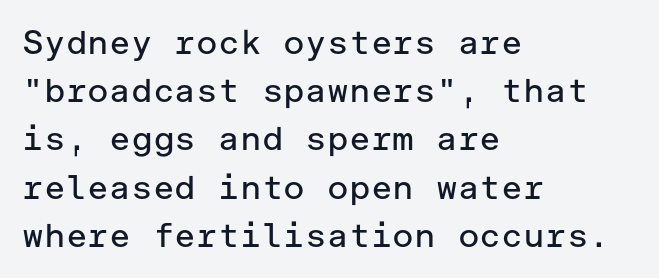
The image shows 33 px regular-weight sans-serif type, upright; set left-aligned, normal line spacing (1.46x), normal letter spacing, not underlined; low stroke contrast and a medium x-height.
